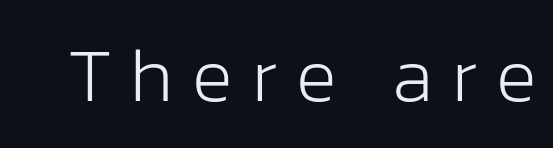
The image shows 77 px light sans-serif type, upright; set unusually wide letter spacing (+0.24 em), not underlined; low stroke contrast and a medium x-height.
